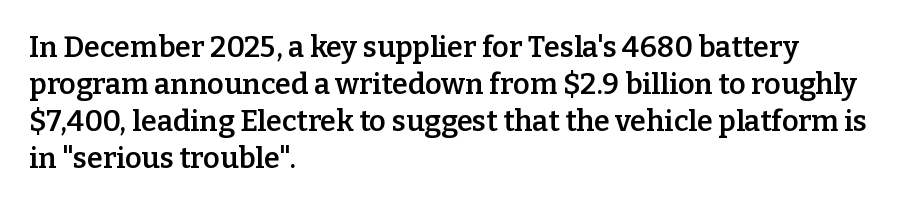
Q: Is the text bold? A: Semi-bold.
Q: Is the text italic (slanted)? A: No, it is upright.
Q: Is the typeface a serif or a sans-serif typeface? A: Serif.
Q: Is the text underlined? A: No.
Q: How is the paragraph aligned? A: Left-aligned.
Q: Is the spacing between letters normal or unusually wide? A: Normal.
Q: Is the spacing between lines tight, normal or loose? A: Normal.
Q: Width (condensed, normal, or wide)? A: Normal.
Q: Stroke contrast? A: Low.
Q: x-height? A: Medium.
Q: Monospaced? A: No.
